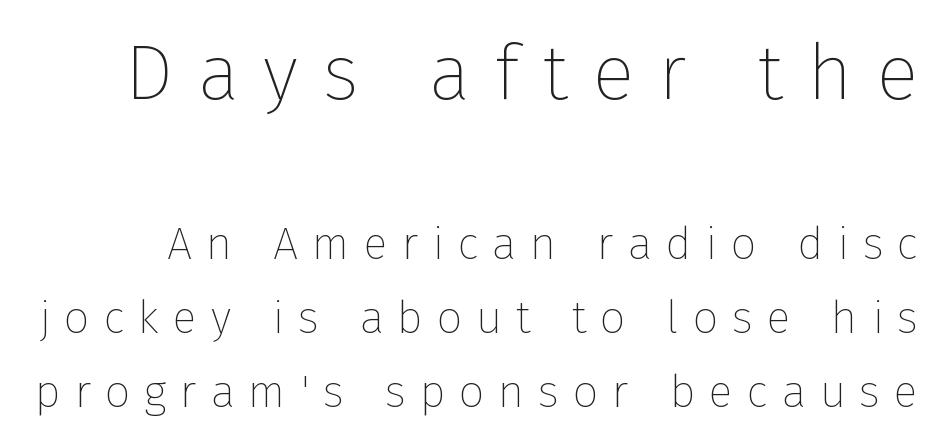
Q: Is the text bold? A: No.
Q: Is the text italic (slanted)? A: No, it is upright.
Q: Is the typeface a serif or a sans-serif typeface? A: Sans-serif.
Q: Is the text underlined? A: No.
Q: Is the spacing between letters normal or unusually wide? A: Unusually wide.
Q: Is the spacing between lines tight, normal or loose? A: Normal.
Q: Which block of text is set in a larger size, the first (top) or the second (bottom)? A: The first (top) one.
Q: Width (condensed, normal, or wide)? A: Normal.
Q: Stroke contrast? A: Low.
Q: x-height? A: Medium.
Q: Monospaced? A: No.
